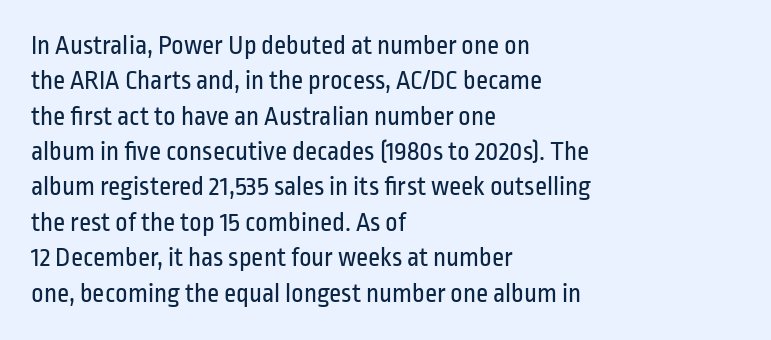
The image shows 27 px text type, upright; set left-aligned, normal line spacing (1.31x), normal letter spacing, not underlined.
